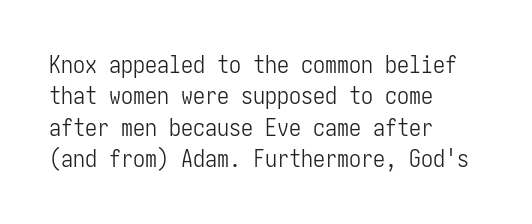
Q: Is the text bold? A: No.
Q: Is the text italic (slanted)? A: No, it is upright.
Q: Is the text underlined? A: No.
Q: How is the paragraph aligned? A: Left-aligned.
Q: Is the spacing between letters normal or unusually wide? A: Normal.
Q: Is the spacing between lines tight, normal or loose? A: Normal.
